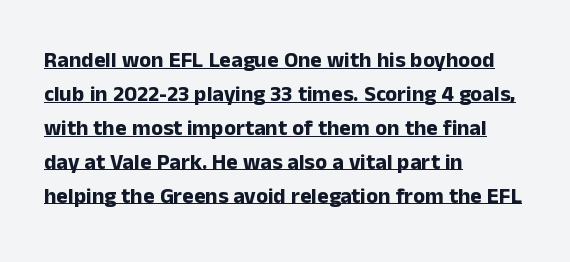
Q: Is the text bold? A: Yes.
Q: Is the text italic (slanted)? A: No, it is upright.
Q: Is the text underlined? A: Yes.
Q: How is the paragraph aligned? A: Left-aligned.
Q: Is the spacing between letters normal or unusually wide? A: Normal.
Q: Is the spacing between lines tight, normal or loose? A: Normal.
